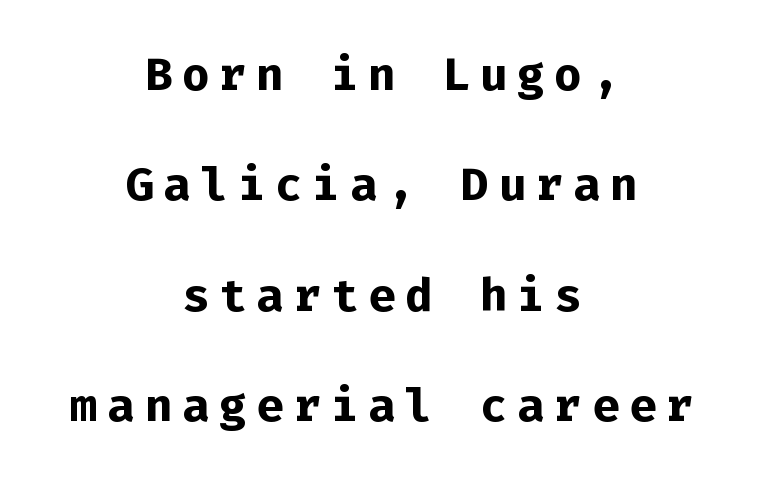
The image shows 46 px bold sans-serif type, upright, monospaced; set centered, loose line spacing (2.4x), unusually wide letter spacing (+0.21 em), not underlined; low stroke contrast and a medium x-height.
